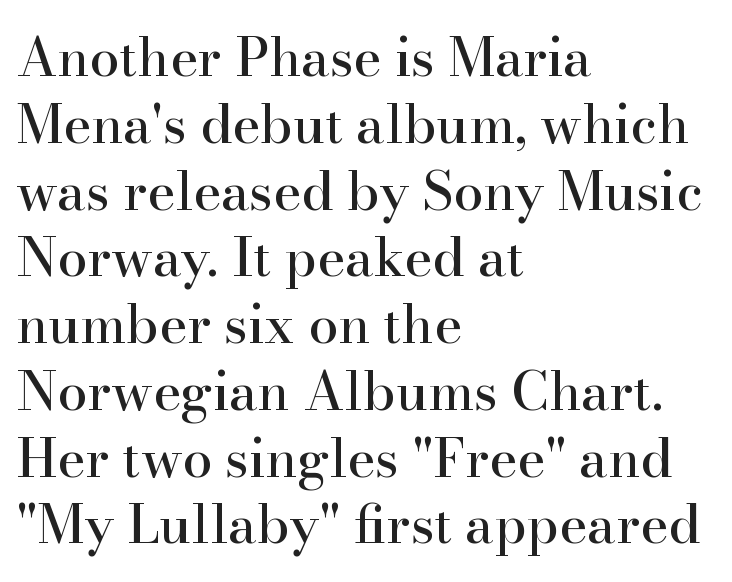
The letters advance in unequal steps, a hallmark of proportional type. Short and long lines alike share a common starting point at left. You can tell it's not italic because the verticals are truly vertical. Words appear dense and cohesive because spacing is normal. What's the leading like? Ordinary, nothing unusual.
